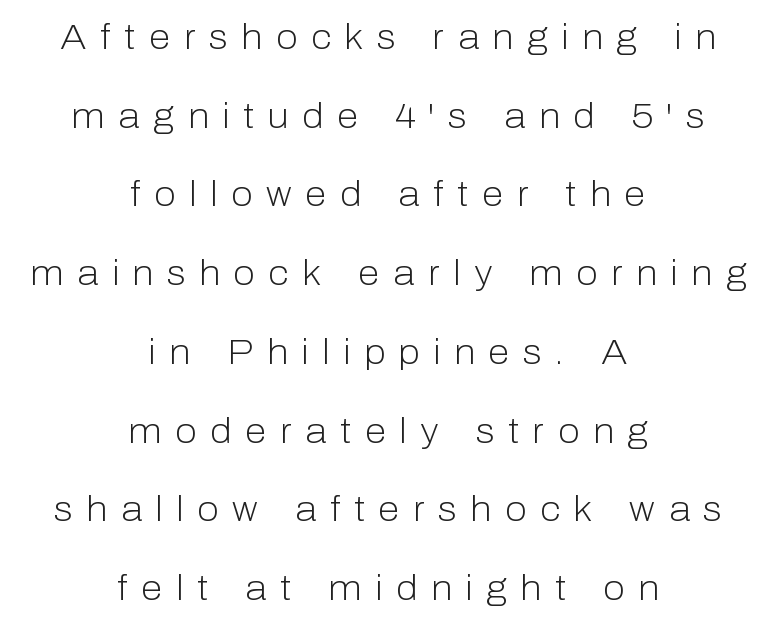
Q: Is the text bold? A: No.
Q: Is the text italic (slanted)? A: No, it is upright.
Q: Is the typeface a serif or a sans-serif typeface? A: Sans-serif.
Q: Is the text underlined? A: No.
Q: How is the paragraph aligned? A: Centered.
Q: Is the spacing between letters normal or unusually wide? A: Unusually wide.
Q: Is the spacing between lines tight, normal or loose? A: Loose.
Q: Width (condensed, normal, or wide)? A: Normal.
Q: Stroke contrast? A: Low.
Q: x-height? A: Medium.
Q: Monospaced? A: No.
